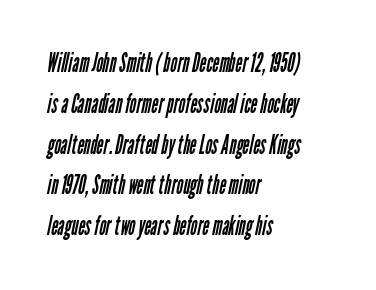
The passage shown stacks its lines at a standard gap. The characters are drawn with everyday or finer stroke widths. Line starts are locked; line ends wander. A typesetter would call this zero additional tracking. The zone under the glyphs is completely vacant.
